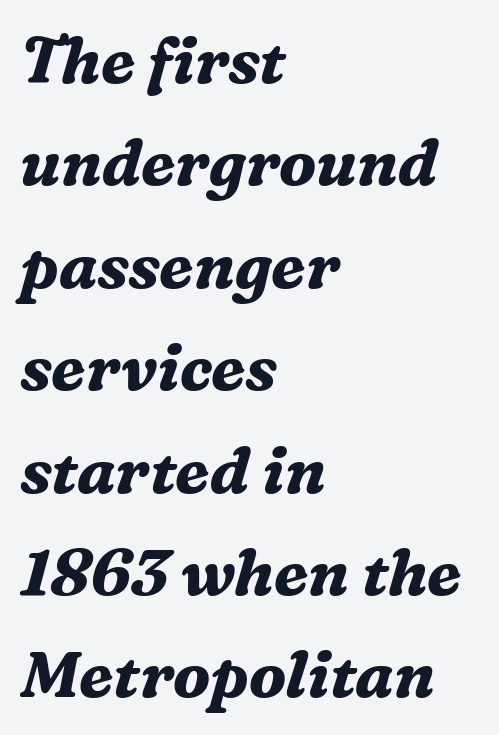
Q: Is the text bold? A: Yes.
Q: Is the text italic (slanted)? A: Yes, it leans right by about 16 degrees.
Q: Is the typeface a serif or a sans-serif typeface? A: Serif.
Q: Is the text underlined? A: No.
Q: How is the paragraph aligned? A: Left-aligned.
Q: Is the spacing between letters normal or unusually wide? A: Normal.
Q: Is the spacing between lines tight, normal or loose? A: Normal.
Q: Width (condensed, normal, or wide)? A: Normal.
Q: Stroke contrast? A: Medium.
Q: x-height? A: Medium.
Q: Monospaced? A: No.
